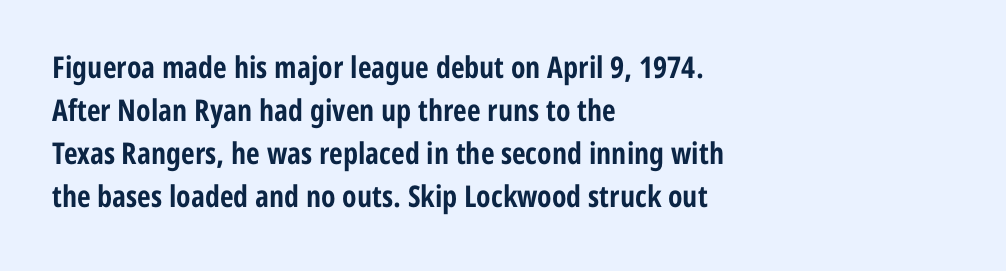
{"serif": "no", "italic": "no", "bold": "yes", "weight": "bold", "width": "condensed", "stroke_contrast": "low", "x_height": "medium", "monospaced": "no", "underline": "no", "align": "left", "line_spacing": "normal", "line_spacing_ratio": 1.43, "letter_spacing": "normal", "letter_spacing_em": 0.0, "glyph_px": 30}
